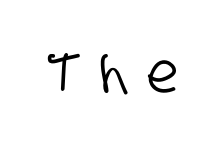
Q: Is the typeface a serif or a sans-serif typeface? A: Sans-serif.
Q: Is the text underlined? A: No.
Q: Is the spacing between letters normal or unusually wide? A: Unusually wide.
Q: Width (condensed, normal, or wide)? A: Condensed.
Q: Stroke contrast? A: Low.
Q: x-height? A: Large.
Q: Monospaced? A: No.
